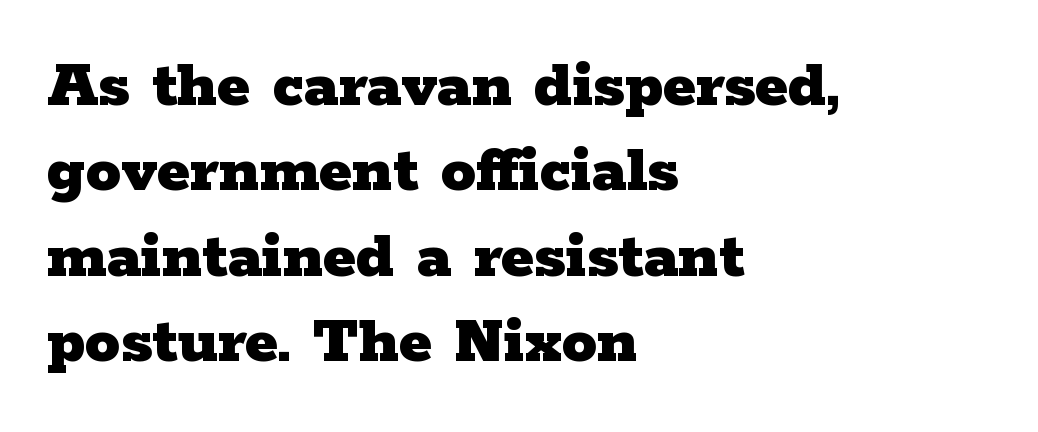
{"serif": "yes", "italic": "no", "bold": "yes", "weight": "heavy", "width": "wide", "stroke_contrast": "low", "x_height": "medium", "monospaced": "no", "underline": "no", "align": "left", "line_spacing_ratio": 1.22, "letter_spacing": "normal", "letter_spacing_em": 0.0, "glyph_px": 70}
